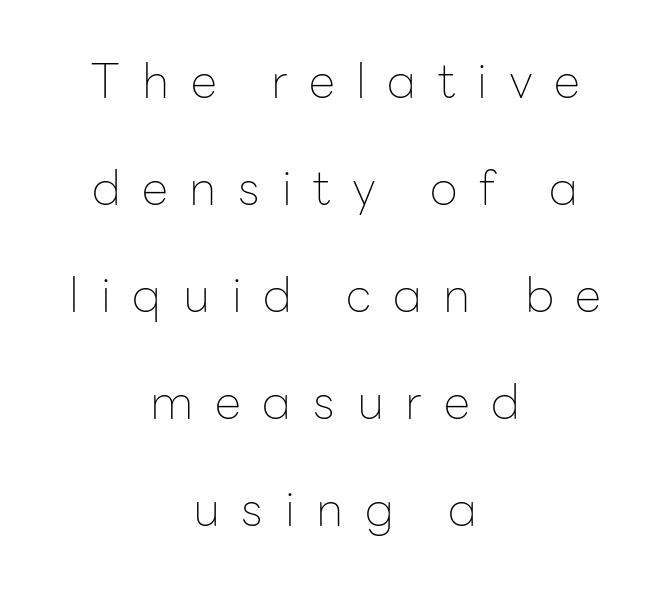
{"serif": "no", "italic": "no", "bold": "no", "weight": "thin", "width": "normal", "stroke_contrast": "low", "x_height": "medium", "monospaced": "no", "underline": "no", "align": "center", "line_spacing": "loose", "line_spacing_ratio": 2.23, "letter_spacing": "wide", "letter_spacing_em": 0.45, "glyph_px": 48}
